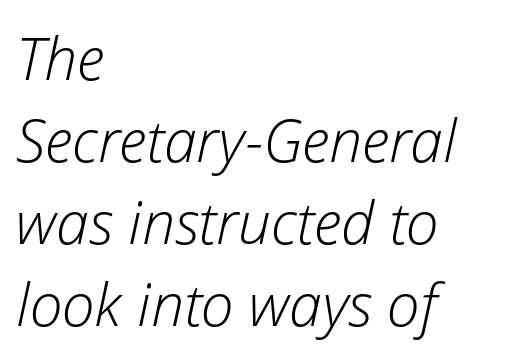
Q: Is the text bold? A: No.
Q: Is the text italic (slanted)? A: Yes, it leans right by about 12 degrees.
Q: Is the text underlined? A: No.
Q: How is the paragraph aligned? A: Left-aligned.
Q: Is the spacing between letters normal or unusually wide? A: Normal.
Q: Is the spacing between lines tight, normal or loose? A: Normal.
Q: Width (condensed, normal, or wide)? A: Normal.
Q: Stroke contrast? A: Low.
Q: x-height? A: Medium.
Q: Monospaced? A: No.
